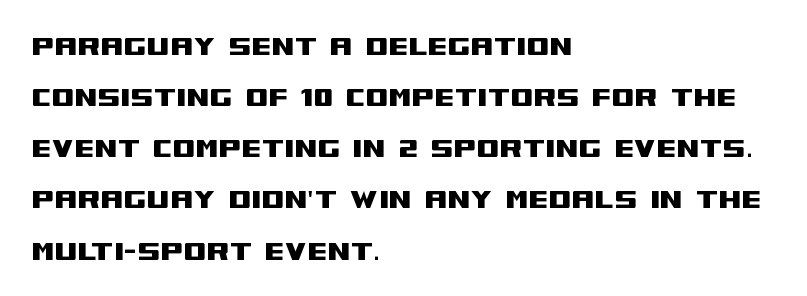
The image shows 33 px wide sans-serif type, upright; set left-aligned, normal line spacing (1.55x), normal letter spacing, not underlined; medium stroke contrast and a large x-height.
